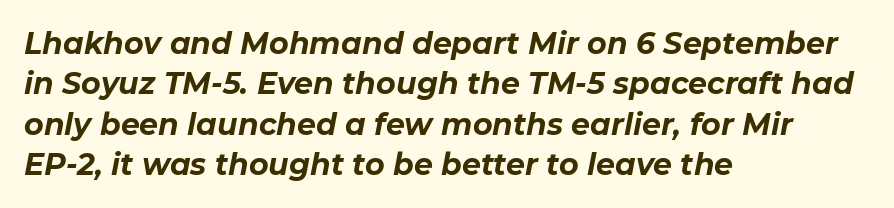
{"italic": "yes", "lean": "right", "slant_degrees": 11, "bold": "yes", "weight": "bold", "width": "normal", "stroke_contrast": "low", "x_height": "medium", "monospaced": "no", "underline": "no", "align": "left", "line_spacing": "normal", "line_spacing_ratio": 1.35, "letter_spacing": "normal", "letter_spacing_em": 0.0, "glyph_px": 30}
